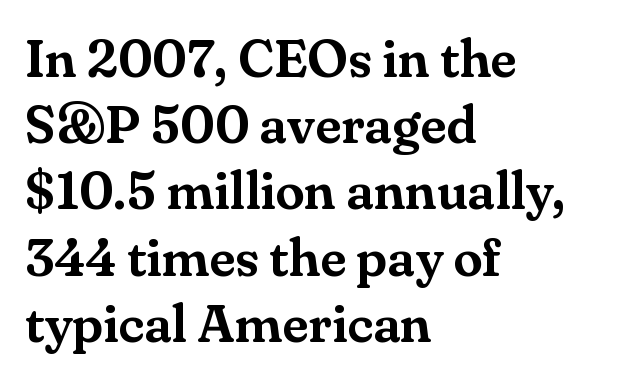
In terms of letterspacing, this is plain default setting. Italic? Not at all — the glyphs are vertical. Quick note: interline space is typical. Descender tails drop into unmarked territory.
